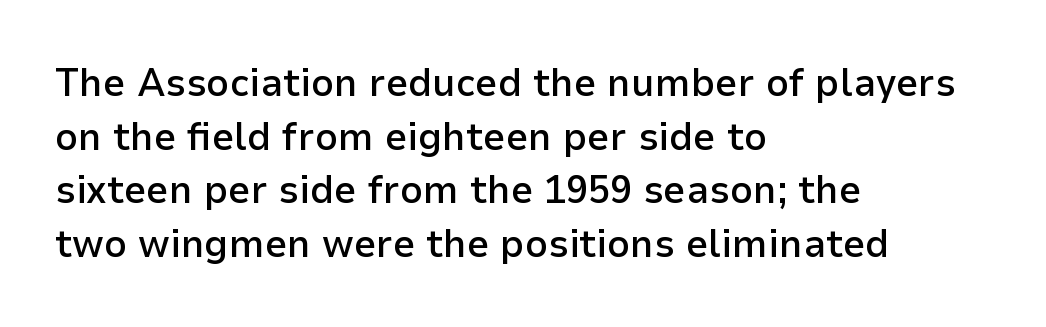
{"serif": "no", "italic": "no", "bold": "semi", "weight": "semibold", "width": "normal", "stroke_contrast": "low", "x_height": "medium", "monospaced": "no", "underline": "no", "align": "left", "line_spacing": "normal", "line_spacing_ratio": 1.34, "letter_spacing": "normal", "letter_spacing_em": 0.0, "glyph_px": 40}
